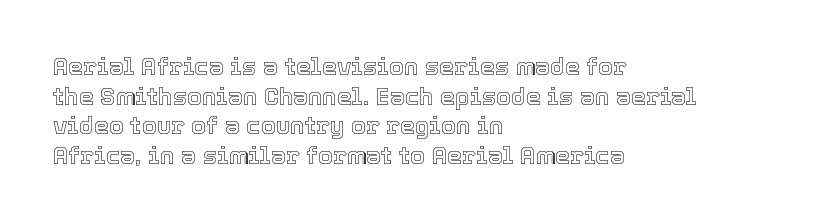
Q: Is the text italic (slanted)? A: No, it is upright.
Q: Is the text underlined? A: No.
Q: How is the paragraph aligned? A: Left-aligned.
Q: Is the spacing between letters normal or unusually wide? A: Normal.
